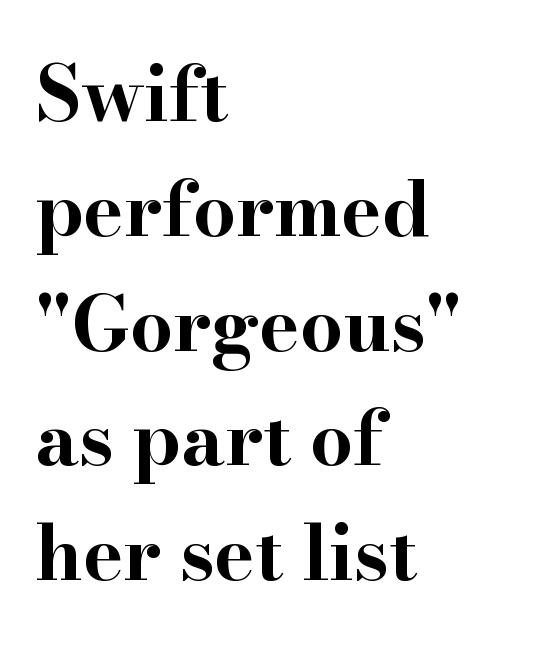
{"serif": "yes", "italic": "no", "bold": "yes", "weight": "bold", "width": "wide", "stroke_contrast": "high", "x_height": "small", "monospaced": "no", "underline": "no", "align": "left", "line_spacing": "normal", "line_spacing_ratio": 1.51, "letter_spacing": "normal", "letter_spacing_em": 0.0, "glyph_px": 76}
